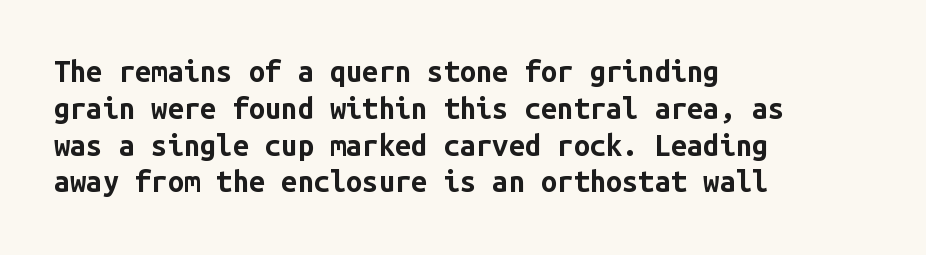
{"serif": "no", "italic": "no", "bold": "yes", "weight": "bold", "width": "normal", "stroke_contrast": "low", "x_height": "medium", "monospaced": "yes", "underline": "no", "align": "left", "line_spacing": "normal", "line_spacing_ratio": 1.27, "letter_spacing": "normal", "letter_spacing_em": 0.0, "glyph_px": 29}
